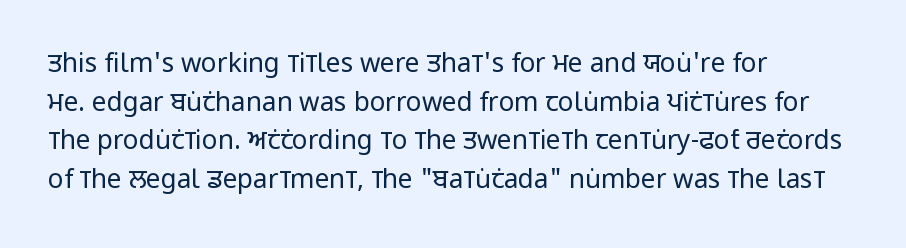
{"italic": "no", "bold": "no", "underline": "no", "align": "left", "line_spacing": "normal", "line_spacing_ratio": 1.49, "letter_spacing": "normal", "letter_spacing_em": 0.0, "glyph_px": 26}
